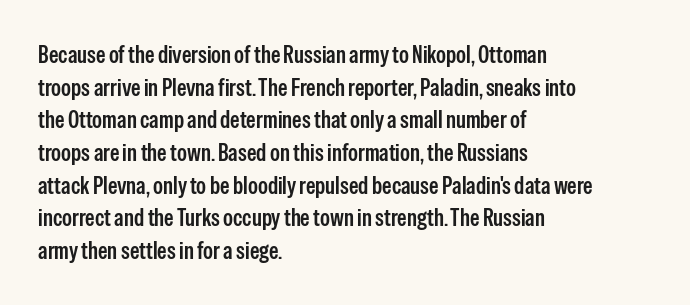
The vertical gap from one line to the next is medium. The rendering keeps characters at their native spacing. The axis of the letterforms is exactly vertical. Bare-footed words on every line. In CSS terms this would be text-align: left.
